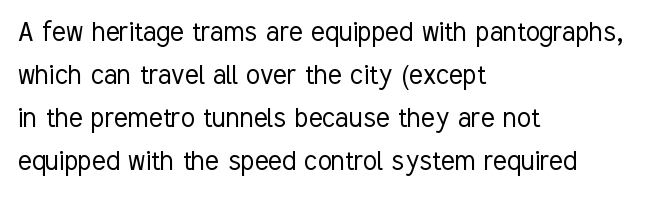
The image shows 32 px light, condensed sans-serif type, upright; set left-aligned, normal line spacing (1.34x), normal letter spacing, not underlined; low stroke contrast and a medium x-height.
